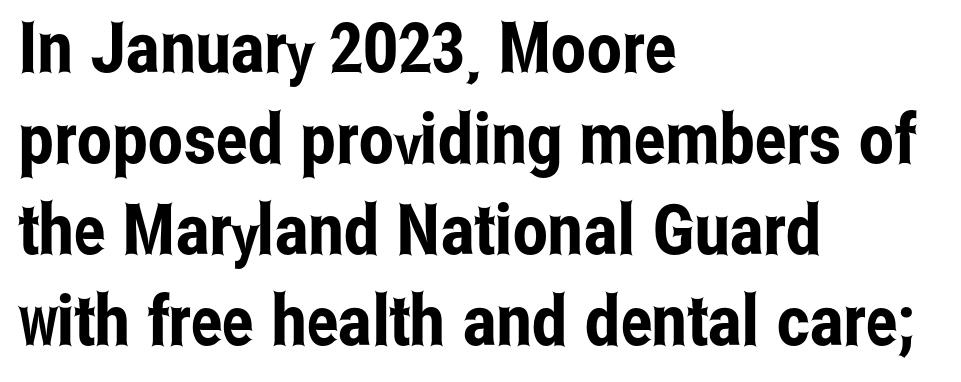
To sum up the face: it is a sans, with no serifs. Each letter keeps its own natural width here, so spacing adapts to shape. The tracking reads as untouched default to a designer's eye. Leading: standard.
